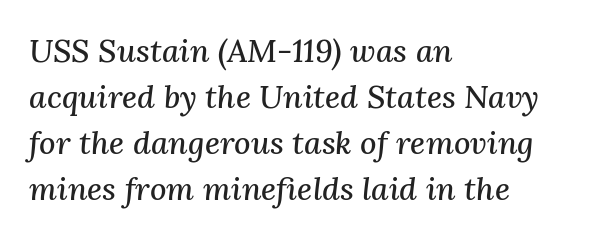
Q: Is the text italic (slanted)? A: Yes, it leans right by about 3 degrees.
Q: Is the typeface a serif or a sans-serif typeface? A: Serif.
Q: Is the text underlined? A: No.
Q: How is the paragraph aligned? A: Left-aligned.
Q: Is the spacing between letters normal or unusually wide? A: Normal.
Q: Is the spacing between lines tight, normal or loose? A: Normal.
Q: Width (condensed, normal, or wide)? A: Normal.
Q: Stroke contrast? A: Medium.
Q: x-height? A: Medium.
Q: Monospaced? A: No.
